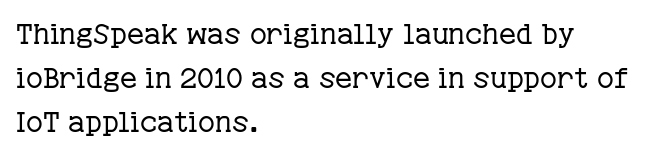
Are there feet on the stems? There are — it's a serif. Varying glyph widths throughout — classic text-font behaviour. Do the letters lean? They stand straight. The lines are quadded left. Plain, unruled lines of type.
